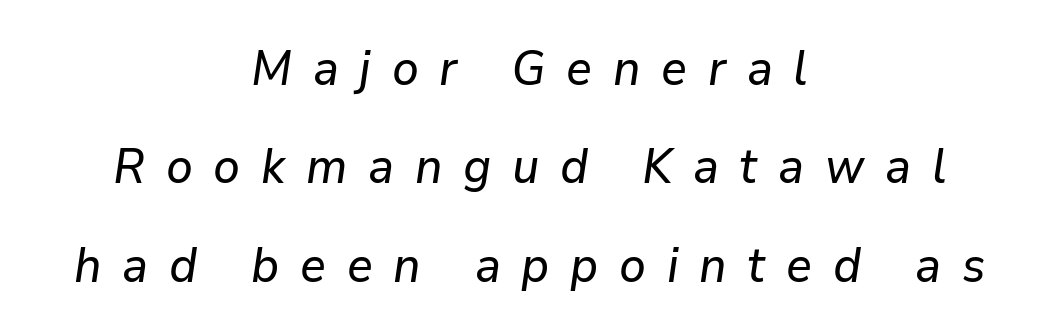
The image shows 48 px text type, italic (leaning right); set centered, loose line spacing (2.05x), unusually wide letter spacing (+0.43 em), not underlined; low stroke contrast and a medium x-height.
